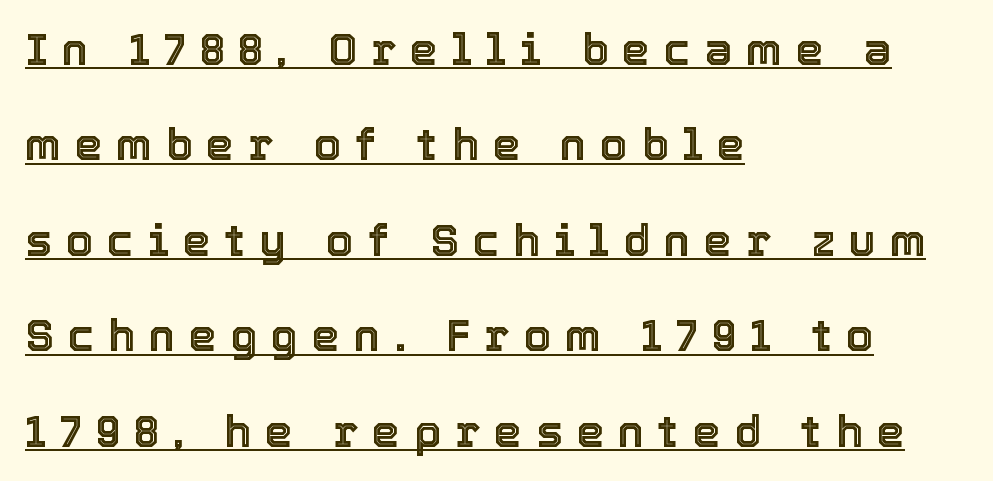
The image shows 44 px text type, upright; set left-aligned, loose line spacing (2.17x), unusually wide letter spacing (+0.32 em), underlined; a medium x-height.
